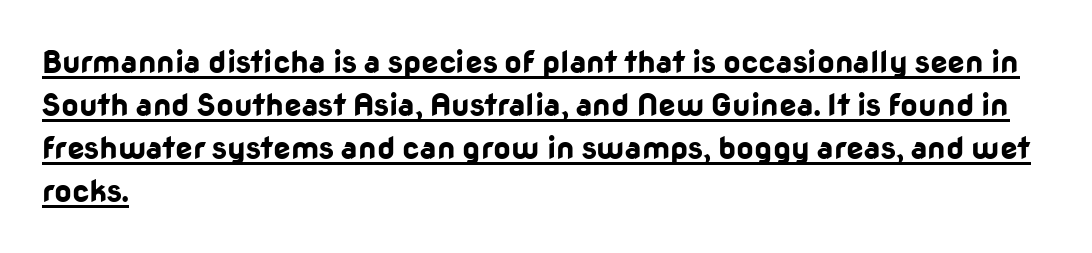
The image shows 31 px bold sans-serif type, upright; set left-aligned, normal line spacing (1.39x), normal letter spacing, underlined; low stroke contrast and a medium x-height.
